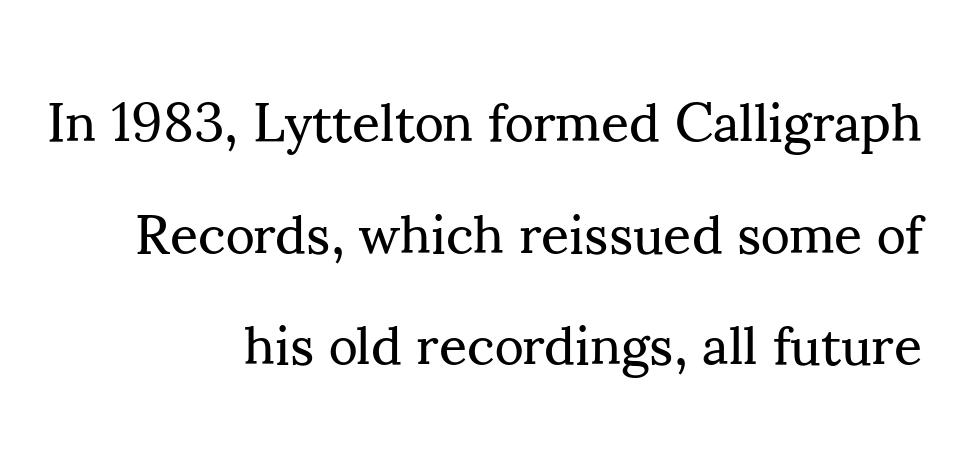
Q: Is the text bold? A: No.
Q: Is the text italic (slanted)? A: No, it is upright.
Q: Is the typeface a serif or a sans-serif typeface? A: Serif.
Q: Is the text underlined? A: No.
Q: How is the paragraph aligned? A: Right-aligned.
Q: Is the spacing between letters normal or unusually wide? A: Normal.
Q: Is the spacing between lines tight, normal or loose? A: Loose.
Q: Width (condensed, normal, or wide)? A: Normal.
Q: Stroke contrast? A: Medium.
Q: x-height? A: Small.
Q: Monospaced? A: No.
